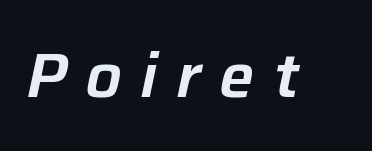
The image shows 62 px text type, italic (leaning right); set unusually wide letter spacing (+0.3 em), not underlined; low stroke contrast and a medium x-height.
